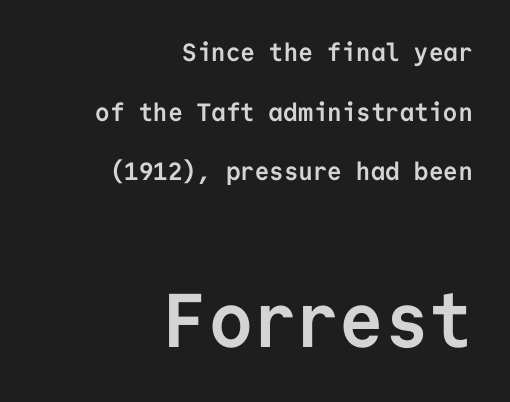
Q: Is the text bold? A: Yes.
Q: Is the text italic (slanted)? A: No, it is upright.
Q: Is the typeface a serif or a sans-serif typeface? A: Sans-serif.
Q: Is the text underlined? A: No.
Q: How is the paragraph aligned? A: Right-aligned.
Q: Is the spacing between letters normal or unusually wide? A: Normal.
Q: Is the spacing between lines tight, normal or loose? A: Loose.
Q: Which block of text is set in a larger size, the first (top) or the second (bottom)? A: The second (bottom) one.
Q: Width (condensed, normal, or wide)? A: Normal.
Q: Stroke contrast? A: Low.
Q: x-height? A: Medium.
Q: Monospaced? A: Yes.
